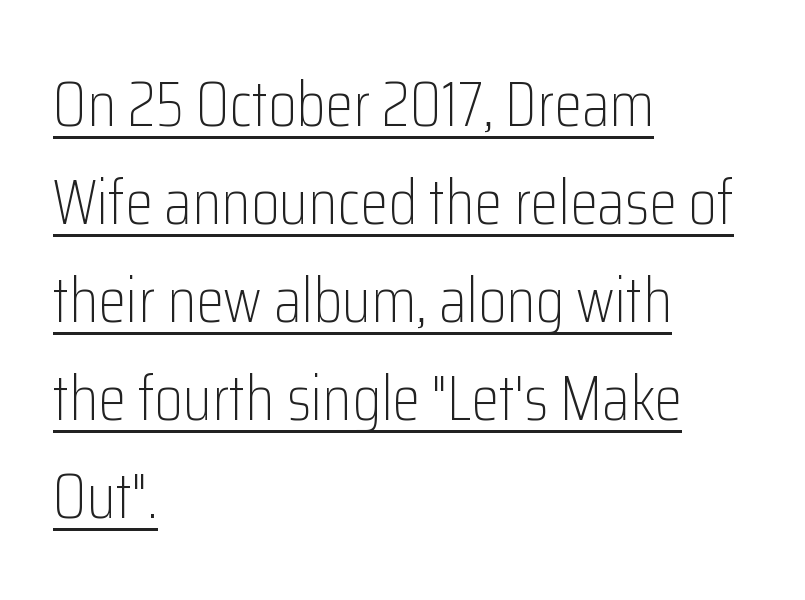
Q: Is the text bold? A: No.
Q: Is the text italic (slanted)? A: No, it is upright.
Q: Is the typeface a serif or a sans-serif typeface? A: Sans-serif.
Q: Is the text underlined? A: Yes.
Q: How is the paragraph aligned? A: Left-aligned.
Q: Is the spacing between letters normal or unusually wide? A: Normal.
Q: Is the spacing between lines tight, normal or loose? A: Normal.
Q: Width (condensed, normal, or wide)? A: Condensed.
Q: Stroke contrast? A: Low.
Q: x-height? A: Medium.
Q: Monospaced? A: No.
